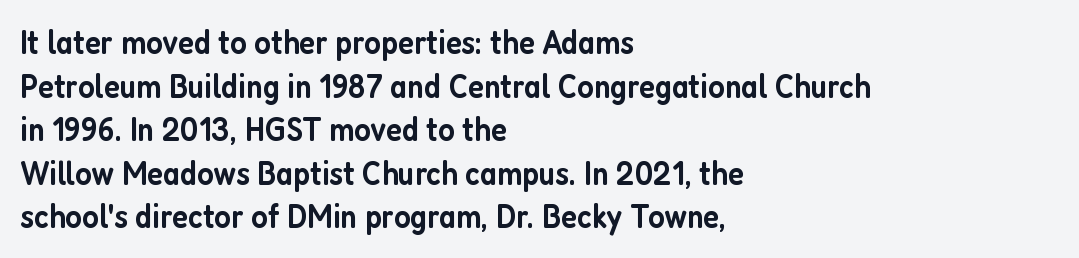
The letters carry no serifs — their stems end cleanly without finishing strokes. Does extra space separate the letters? No, they use regular spacing. Underline: absent. Summary of weight: moderately heavy, a semibold.
